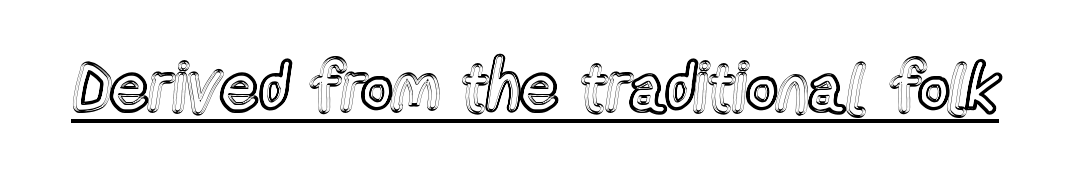
The rendered words wear a rule along their underside. The horizontal fit of the characters is conventional and even. Character widths vary here, with narrow letters taking less room than wide ones.
